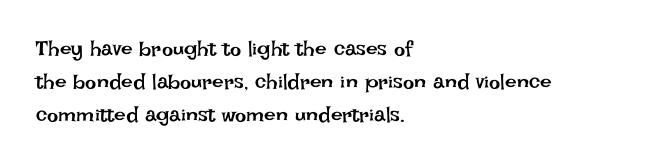
The image shows 21 px text type, upright; set left-aligned, normal line spacing (1.58x), normal letter spacing, not underlined.
